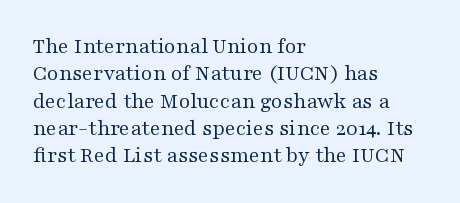
{"italic": "no", "bold": "no", "underline": "no", "align": "left", "line_spacing_ratio": 1.24, "letter_spacing": "normal", "letter_spacing_em": 0.0, "glyph_px": 22}
